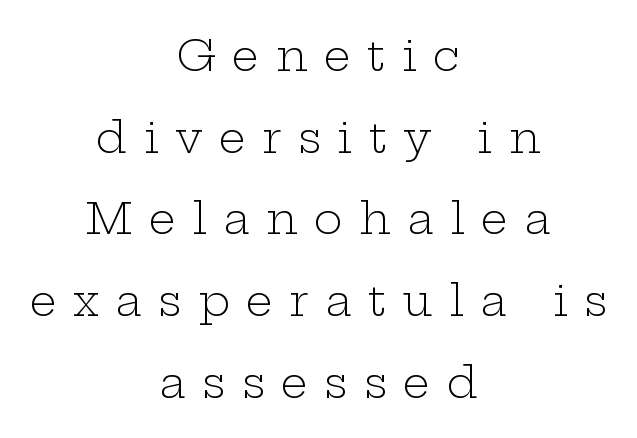
Q: Is the text bold? A: No.
Q: Is the text italic (slanted)? A: No, it is upright.
Q: Is the typeface a serif or a sans-serif typeface? A: Serif.
Q: Is the text underlined? A: No.
Q: How is the paragraph aligned? A: Centered.
Q: Is the spacing between letters normal or unusually wide? A: Unusually wide.
Q: Is the spacing between lines tight, normal or loose? A: Loose.
Q: Width (condensed, normal, or wide)? A: Wide.
Q: Stroke contrast? A: Low.
Q: x-height? A: Medium.
Q: Monospaced? A: No.
